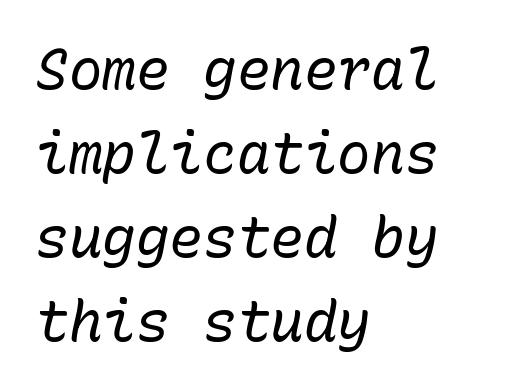
Q: Is the text bold? A: No.
Q: Is the text italic (slanted)? A: Yes, it leans right by about 10 degrees.
Q: Is the text underlined? A: No.
Q: How is the paragraph aligned? A: Left-aligned.
Q: Is the spacing between letters normal or unusually wide? A: Normal.
Q: Is the spacing between lines tight, normal or loose? A: Normal.
Q: Width (condensed, normal, or wide)? A: Normal.
Q: Stroke contrast? A: Low.
Q: x-height? A: Medium.
Q: Monospaced? A: Yes.
